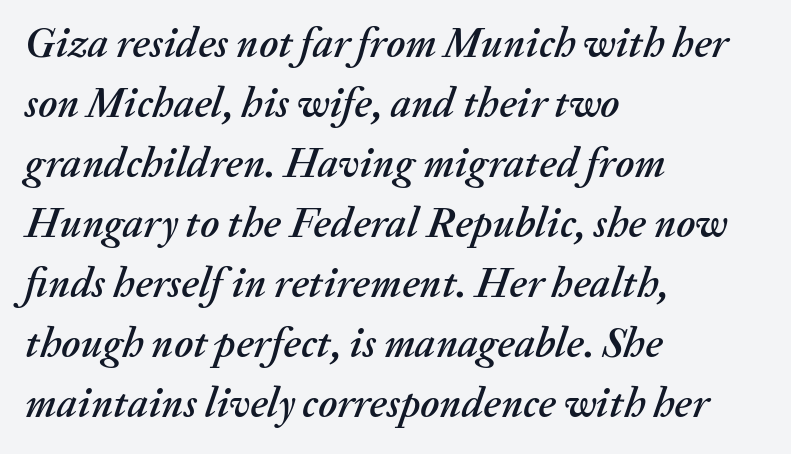
Do the characters align in a grid? No, the font is proportional. Normally led — the rows are evenly, conventionally spaced. A typesetter would call this zero additional tracking. Quick note: italic. Check under the words: just untouched page. Line starts are locked; line ends wander.
